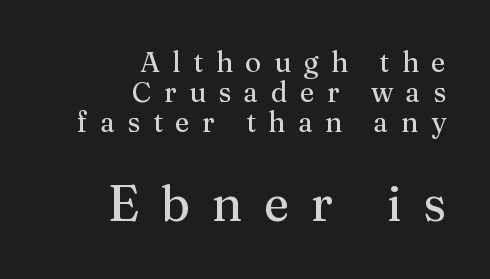
Q: Is the text italic (slanted)? A: No, it is upright.
Q: Is the typeface a serif or a sans-serif typeface? A: Serif.
Q: Is the text underlined? A: No.
Q: How is the paragraph aligned? A: Right-aligned.
Q: Is the spacing between letters normal or unusually wide? A: Unusually wide.
Q: Is the spacing between lines tight, normal or loose? A: Tight.
Q: Which block of text is set in a larger size, the first (top) or the second (bottom)? A: The second (bottom) one.
Q: Width (condensed, normal, or wide)? A: Normal.
Q: Stroke contrast? A: Medium.
Q: x-height? A: Medium.
Q: Monospaced? A: No.
